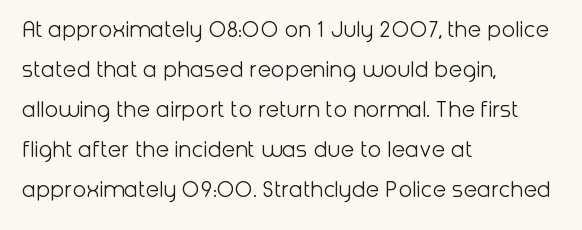
The area under the type is left untouched. A typesetter would mark this as roman, not italic. What's the leading like? Ordinary, nothing unusual. A typesetter would call this zero additional tracking. Which margin do the lines hug? The left one — the right edge is uneven. The cut favours lightness, reaching ordinary text weight at its darkest.
